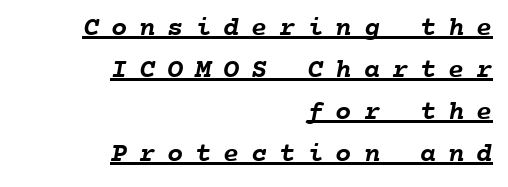
The image shows 27 px bold type; set right-aligned, normal line spacing (1.56x), unusually wide letter spacing (+0.44 em), underlined.
